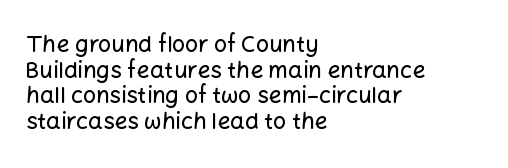
The image shows 23 px text type, upright; set left-aligned, tight line spacing (1.11x), normal letter spacing, not underlined.
